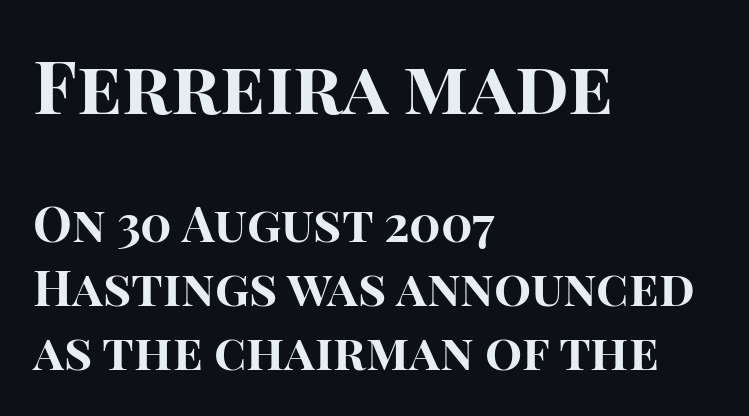
The image shows 74 px bold sans-serif type, upright; set left-aligned, normal line spacing (1.3x), normal letter spacing, not underlined; the first (top) block is 1.51x larger; high stroke contrast and a large x-height.
